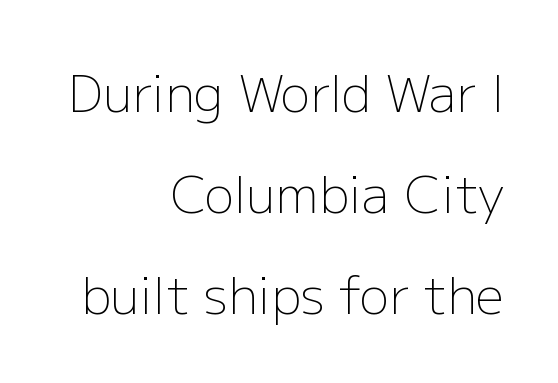
Q: Is the text bold? A: No.
Q: Is the text italic (slanted)? A: No, it is upright.
Q: Is the typeface a serif or a sans-serif typeface? A: Sans-serif.
Q: Is the text underlined? A: No.
Q: How is the paragraph aligned? A: Right-aligned.
Q: Is the spacing between letters normal or unusually wide? A: Normal.
Q: Is the spacing between lines tight, normal or loose? A: Loose.
Q: Width (condensed, normal, or wide)? A: Normal.
Q: Stroke contrast? A: Low.
Q: x-height? A: Medium.
Q: Monospaced? A: No.
